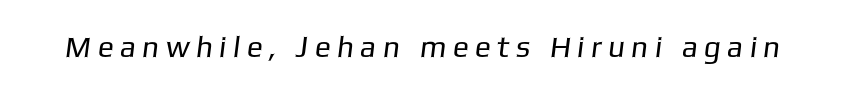
The image shows 30 px regular-weight sans-serif type; set unusually wide letter spacing (+0.21 em), not underlined; low stroke contrast and a medium x-height.
